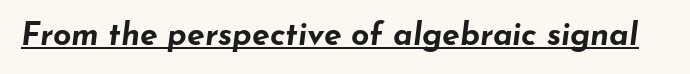
Q: Is the text bold? A: Yes.
Q: Is the text italic (slanted)? A: Yes, it leans right by about 7 degrees.
Q: Is the text underlined? A: Yes.
Q: Is the spacing between letters normal or unusually wide? A: Normal.
Q: Width (condensed, normal, or wide)? A: Wide.
Q: Stroke contrast? A: Low.
Q: x-height? A: Small.
Q: Monospaced? A: No.
